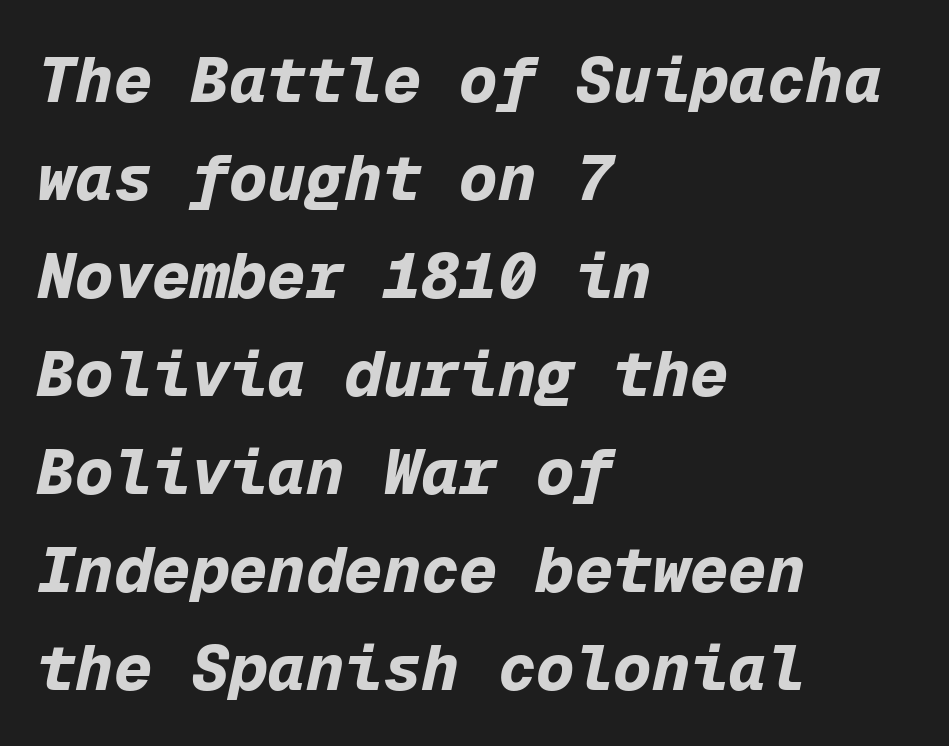
The image shows 64 px bold type, italic (leaning right), monospaced; set left-aligned, normal line spacing (1.53x), normal letter spacing, not underlined; low stroke contrast and a medium x-height.
